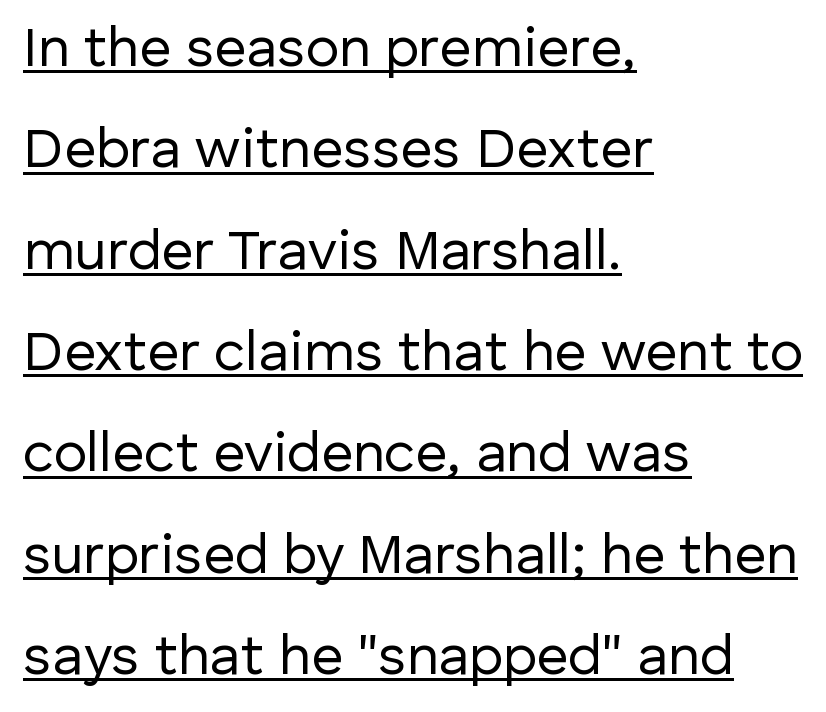
{"serif": "no", "italic": "no", "bold": "no", "weight": "regular", "width": "normal", "stroke_contrast": "low", "x_height": "medium", "monospaced": "no", "underline": "yes", "align": "left", "line_spacing_ratio": 1.81, "letter_spacing": "normal", "letter_spacing_em": 0.0, "glyph_px": 56}
